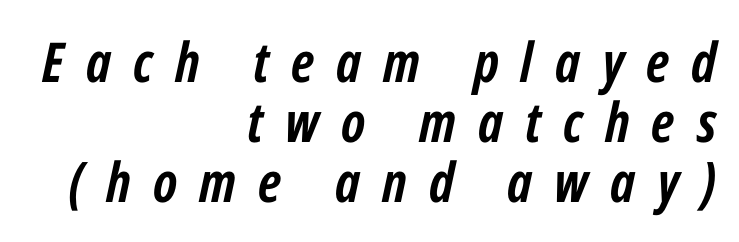
The image shows 55 px semibold, condensed type, italic (leaning right); set right-aligned, tight line spacing (1.09x), unusually wide letter spacing (+0.4 em), not underlined; low stroke contrast and a medium x-height.
